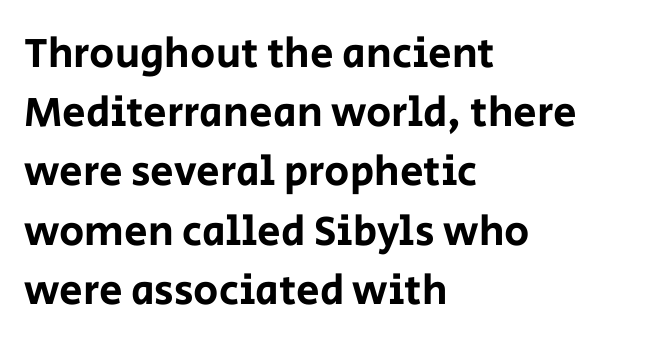
The image shows 42 px sans-serif type, upright; set left-aligned, normal line spacing (1.41x), normal letter spacing, not underlined; low stroke contrast and a large x-height.
